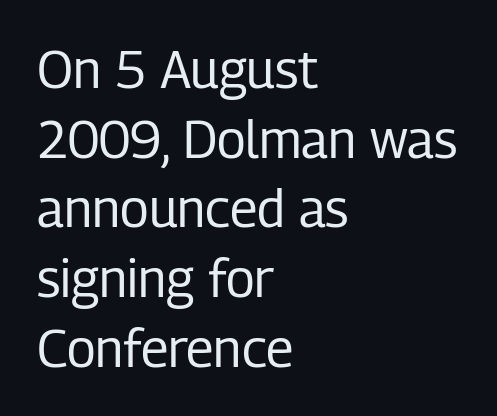
Q: Is the text bold? A: No.
Q: Is the text italic (slanted)? A: No, it is upright.
Q: Is the typeface a serif or a sans-serif typeface? A: Sans-serif.
Q: Is the text underlined? A: No.
Q: How is the paragraph aligned? A: Left-aligned.
Q: Is the spacing between letters normal or unusually wide? A: Normal.
Q: Is the spacing between lines tight, normal or loose? A: Normal.
Q: Width (condensed, normal, or wide)? A: Condensed.
Q: Stroke contrast? A: Low.
Q: x-height? A: Medium.
Q: Monospaced? A: No.
